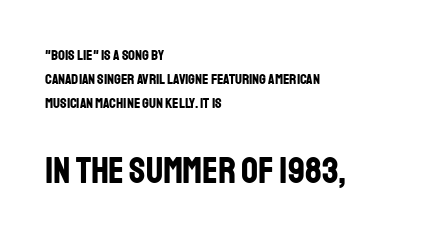
{"serif": "no", "italic": "no", "bold": "yes", "weight": "bold", "width": "condensed", "stroke_contrast": "low", "x_height": "large", "monospaced": "no", "underline": "no", "align": "left", "line_spacing": "normal", "line_spacing_ratio": 1.6, "letter_spacing": "normal", "letter_spacing_em": 0.0, "larger_block": "second", "size_ratio": 2.47, "glyph_px": 37}
